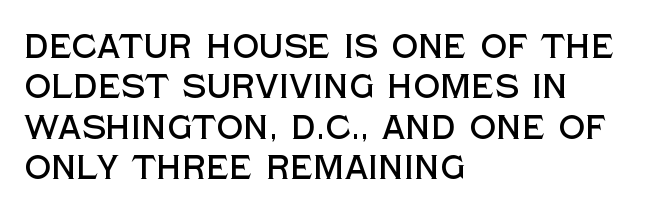
Which margin do the lines hug? The left one — the right edge is uneven. This sample has the flowing, uneven cadence of proportional lettering. Font category for this specimen: sans-serif. A typesetter would call this zero additional tracking. The passage shown is not underscored anywhere. Vertical strokes here are truly vertical.
